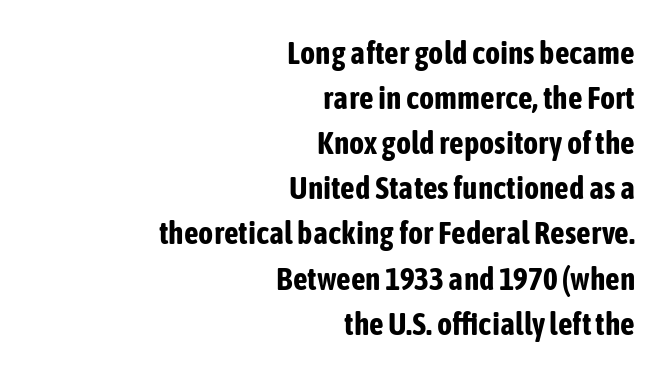
The ragged edge is on the left, which tells us the setting is flush right. Thick stems and heavy bowls — unmistakably bold. Upright lettering throughout. Each new line begins a customary step beneath the previous one. Quick note: underline off. A typesetter would call this proportional, since set widths differ per character.
